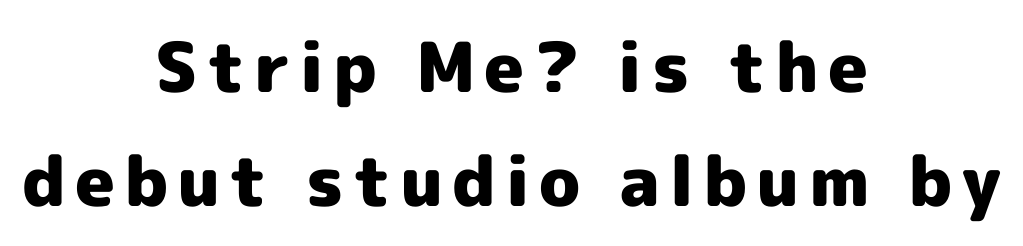
The image shows 69 px heavy sans-serif type, upright; set centered, normal line spacing (1.65x), not underlined; a medium x-height.
